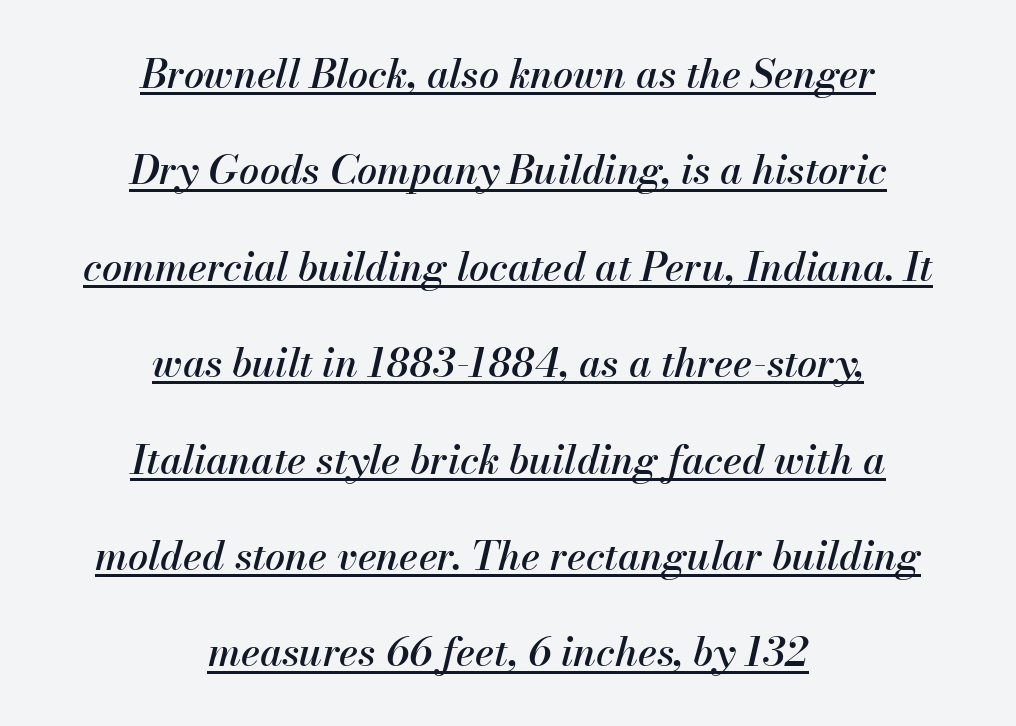
The image shows 40 px text type, italic (leaning right); set centered, loose line spacing (2.41x), normal letter spacing, underlined; medium stroke contrast and a small x-height.
